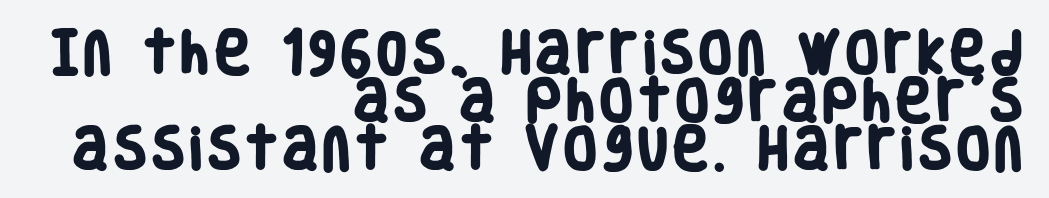
{"serif": "no", "bold": "yes", "weight": "heavy", "width": "condensed", "stroke_contrast": "low", "x_height": "large", "monospaced": "no", "underline": "no", "align": "right", "line_spacing": "tight", "line_spacing_ratio": 1.02, "glyph_px": 47}
